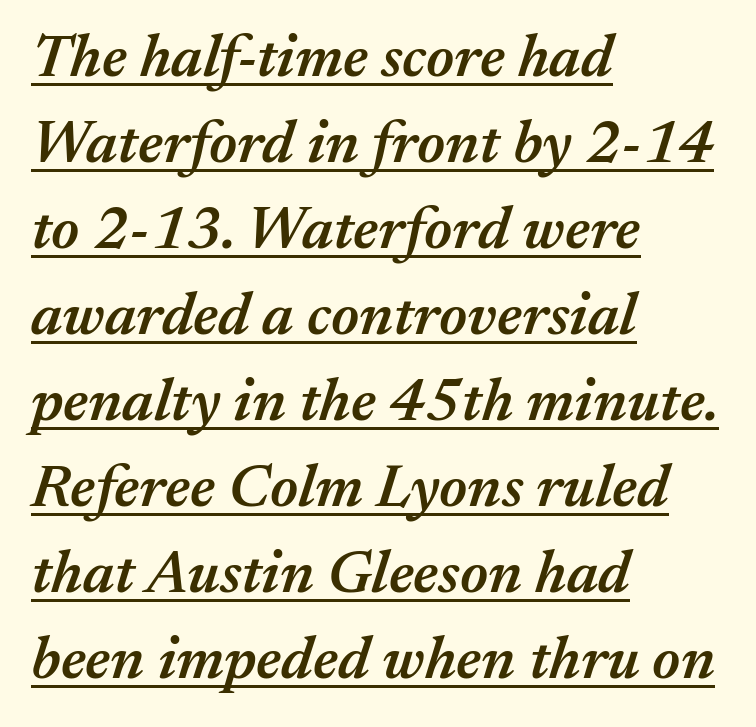
Do the characters align in a grid? No, the font is proportional. The specimen includes a rule beneath the text block's lines. The rag falls on the right side of this text block. Honestly, the row spacing looks completely unremarkable.
